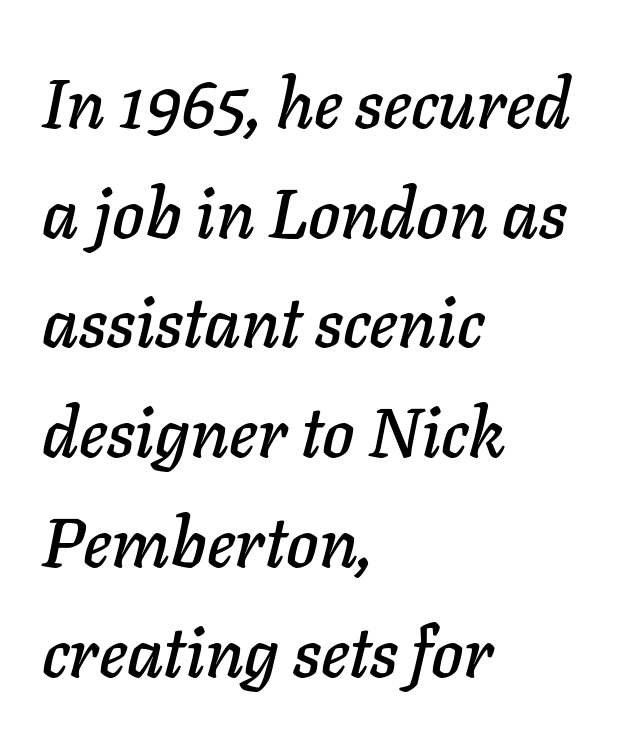
{"italic": "yes", "lean": "right", "slant_degrees": 11, "width": "normal", "stroke_contrast": "low", "x_height": "medium", "monospaced": "no", "underline": "no", "align": "left", "line_spacing": "normal", "line_spacing_ratio": 1.59, "letter_spacing": "normal", "letter_spacing_em": 0.0, "glyph_px": 69}
